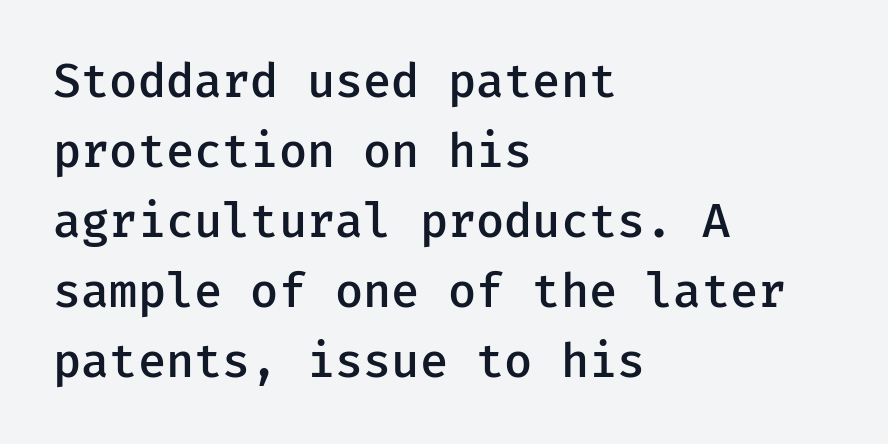
If you drew a ruler down the left edge, every line would touch it. Each glyph is drawn with semibold strokes, heavier than normal yet not fully bold. The strip under each line holds only bare page. Grotesque or geometric, the face here clearly has no serifs. You can tell it's not italic because the verticals are truly vertical.
